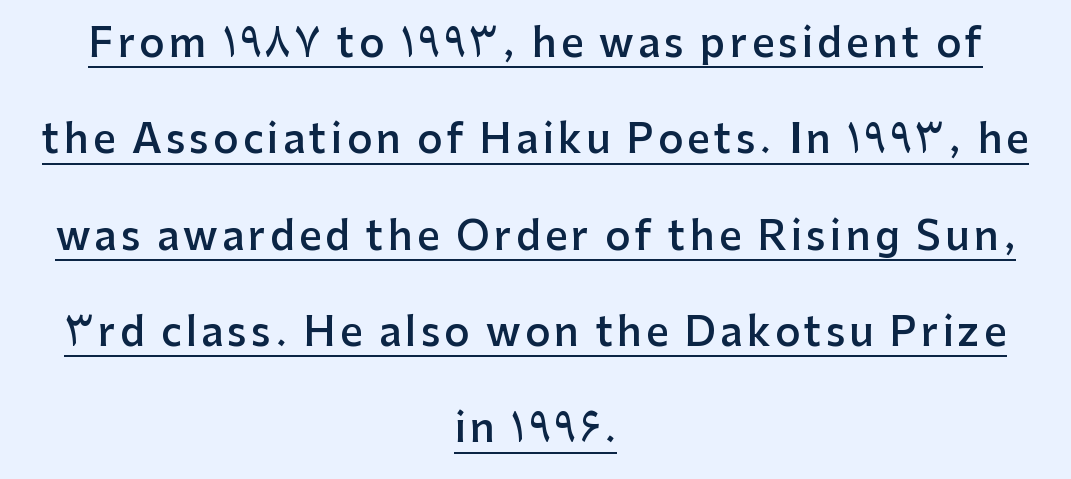
The image shows 39 px semibold sans-serif type, upright; set centered, loose line spacing (2.47x), underlined; low stroke contrast and a medium x-height.
